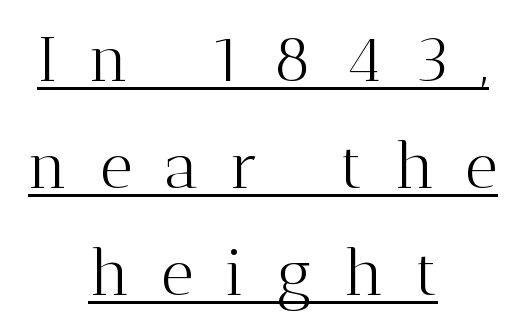
{"serif": "yes", "italic": "no", "bold": "no", "weight": "light", "width": "normal", "stroke_contrast": "medium", "x_height": "medium", "monospaced": "no", "underline": "yes", "align": "center", "line_spacing": "normal", "line_spacing_ratio": 1.67, "letter_spacing": "wide", "letter_spacing_em": 0.49, "glyph_px": 64}
